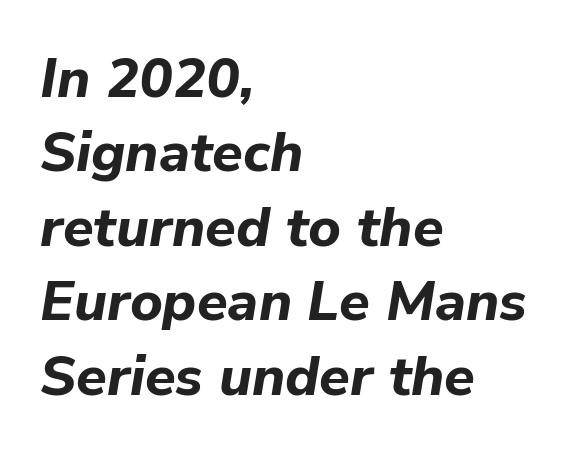
{"italic": "yes", "lean": "right", "slant_degrees": 9, "bold": "yes", "weight": "bold", "width": "normal", "stroke_contrast": "low", "x_height": "medium", "monospaced": "no", "underline": "no", "align": "left", "line_spacing": "normal", "line_spacing_ratio": 1.33, "letter_spacing": "normal", "letter_spacing_em": 0.0, "glyph_px": 56}
